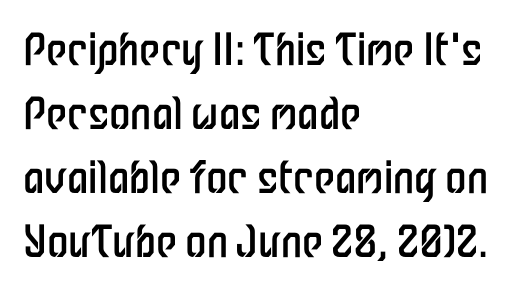
Q: Is the text bold? A: No.
Q: Is the text italic (slanted)? A: No, it is upright.
Q: Is the typeface a serif or a sans-serif typeface? A: Sans-serif.
Q: Is the text underlined? A: No.
Q: How is the paragraph aligned? A: Left-aligned.
Q: Is the spacing between letters normal or unusually wide? A: Normal.
Q: Is the spacing between lines tight, normal or loose? A: Normal.
Q: Width (condensed, normal, or wide)? A: Condensed.
Q: Stroke contrast? A: Low.
Q: x-height? A: Medium.
Q: Monospaced? A: No.
